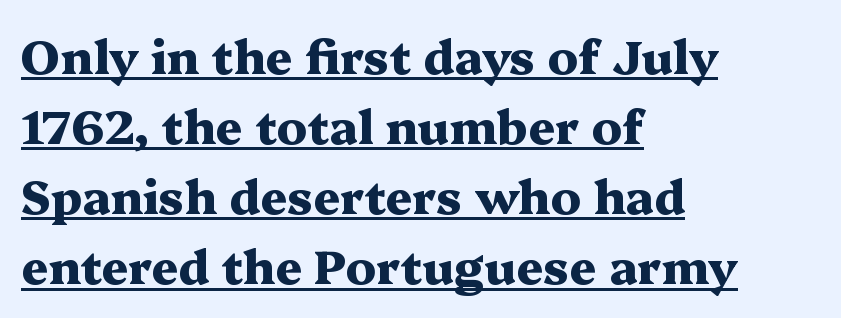
Q: Is the text bold? A: Yes.
Q: Is the text italic (slanted)? A: No, it is upright.
Q: Is the typeface a serif or a sans-serif typeface? A: Serif.
Q: Is the text underlined? A: Yes.
Q: How is the paragraph aligned? A: Left-aligned.
Q: Is the spacing between letters normal or unusually wide? A: Normal.
Q: Is the spacing between lines tight, normal or loose? A: Normal.
Q: Width (condensed, normal, or wide)? A: Wide.
Q: Stroke contrast? A: Medium.
Q: x-height? A: Medium.
Q: Monospaced? A: No.
